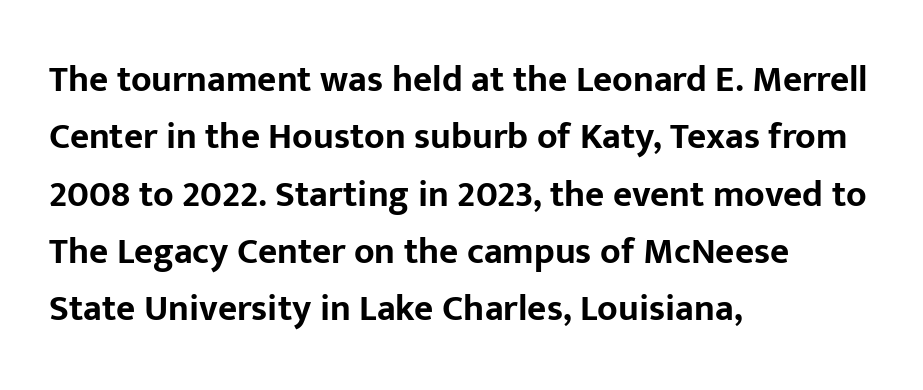
The image shows 37 px bold sans-serif type, upright; set left-aligned, normal line spacing (1.55x), normal letter spacing, not underlined; low stroke contrast and a medium x-height.
